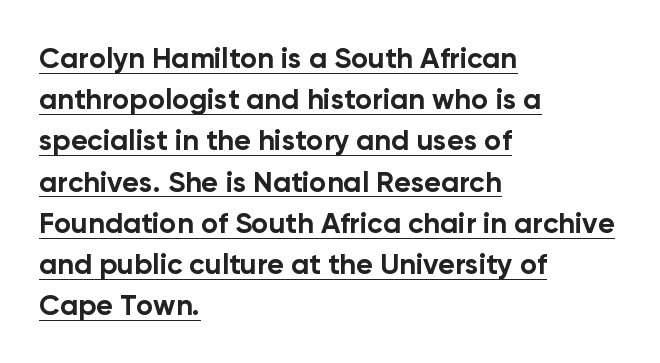
{"serif": "no", "italic": "no", "bold": "yes", "weight": "bold", "width": "normal", "stroke_contrast": "low", "x_height": "medium", "monospaced": "no", "underline": "yes", "align": "left", "line_spacing": "normal", "line_spacing_ratio": 1.42, "letter_spacing": "normal", "letter_spacing_em": 0.0, "glyph_px": 29}
